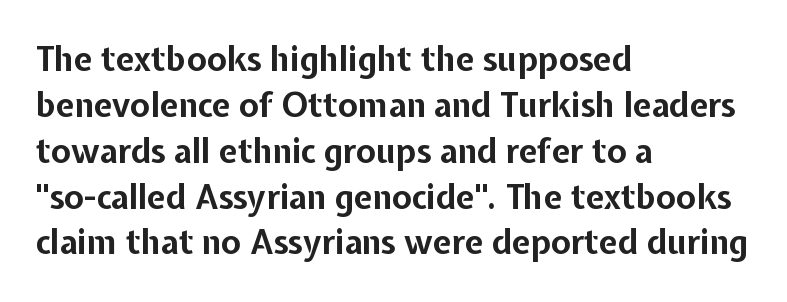
The image shows 33 px bold sans-serif type, upright; set left-aligned, normal line spacing (1.39x), normal letter spacing, not underlined; low stroke contrast and a medium x-height.
